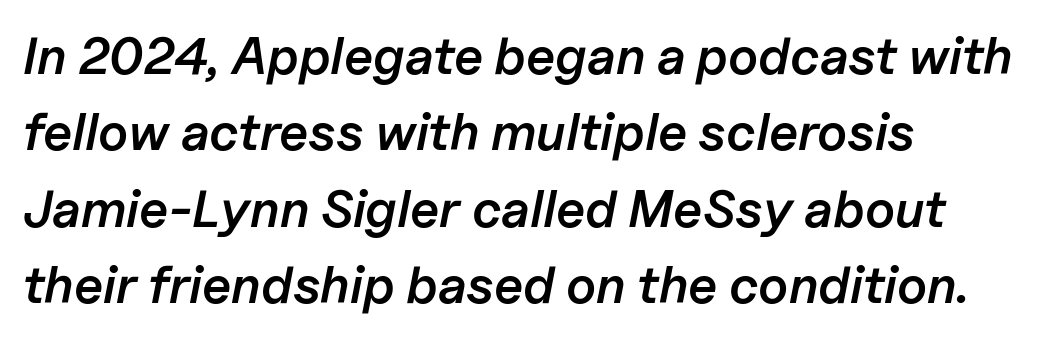
The image shows 52 px semibold type, italic (leaning right); set left-aligned, normal line spacing (1.47x), normal letter spacing, not underlined; low stroke contrast and a medium x-height.
